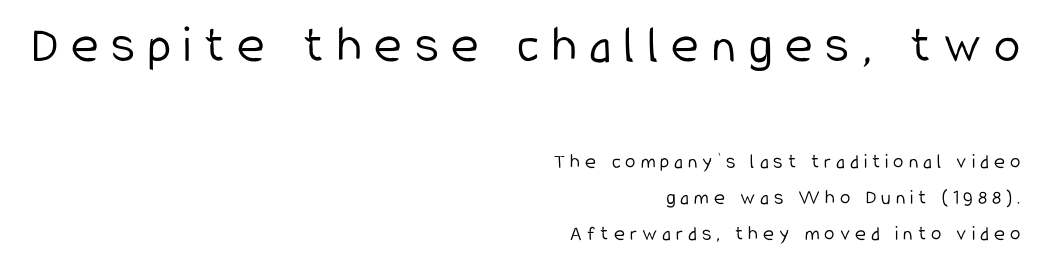
{"serif": "no", "italic": "no", "bold": "no", "weight": "light", "width": "condensed", "stroke_contrast": "low", "x_height": "medium", "monospaced": "no", "underline": "no", "align": "right", "line_spacing": "normal", "line_spacing_ratio": 1.7, "letter_spacing": "wide", "letter_spacing_em": 0.24, "larger_block": "first", "size_ratio": 2.52, "glyph_px": 53}
